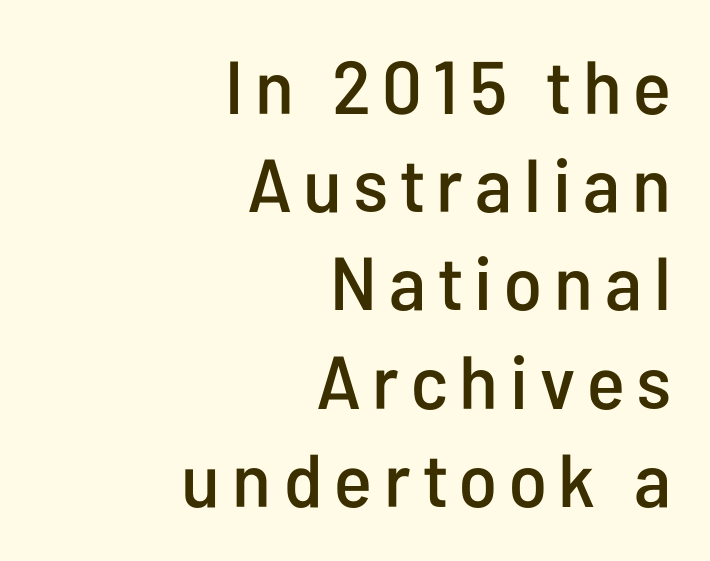
{"serif": "no", "italic": "no", "width": "condensed", "stroke_contrast": "low", "x_height": "medium", "monospaced": "no", "underline": "no", "align": "right", "line_spacing": "normal", "line_spacing_ratio": 1.31, "glyph_px": 75}
